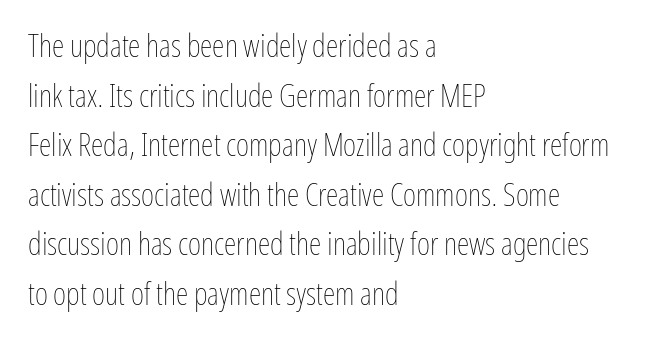
{"italic": "no", "bold": "no", "weight": "thin", "width": "condensed", "stroke_contrast": "low", "x_height": "medium", "monospaced": "no", "underline": "no", "align": "left", "line_spacing": "normal", "line_spacing_ratio": 1.55, "letter_spacing": "normal", "letter_spacing_em": 0.0, "glyph_px": 32}
